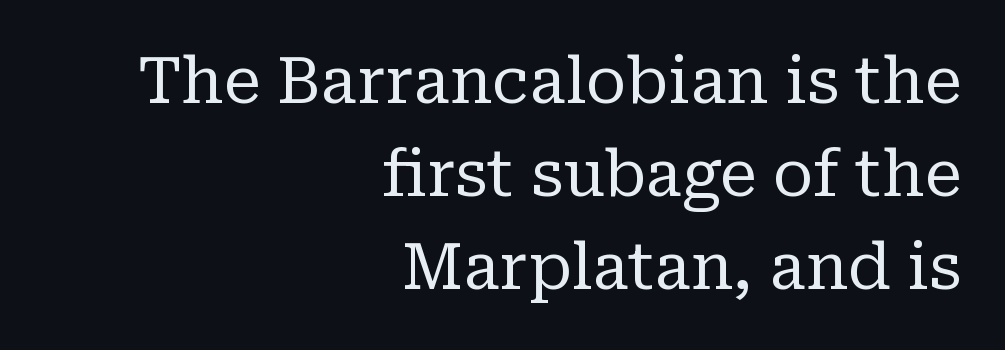
Q: Is the text bold? A: No.
Q: Is the text italic (slanted)? A: No, it is upright.
Q: Is the typeface a serif or a sans-serif typeface? A: Serif.
Q: Is the text underlined? A: No.
Q: How is the paragraph aligned? A: Right-aligned.
Q: Is the spacing between letters normal or unusually wide? A: Normal.
Q: Is the spacing between lines tight, normal or loose? A: Normal.
Q: Width (condensed, normal, or wide)? A: Normal.
Q: Stroke contrast? A: Low.
Q: x-height? A: Medium.
Q: Monospaced? A: No.
